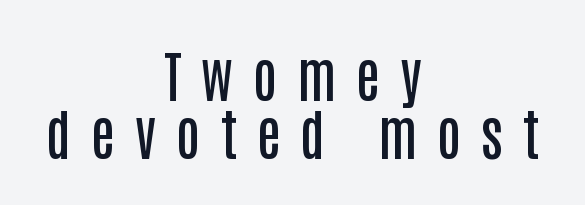
{"serif": "no", "italic": "no", "bold": "semi", "weight": "semibold", "width": "condensed", "stroke_contrast": "low", "x_height": "large", "monospaced": "no", "underline": "no", "align": "center", "line_spacing": "tight", "line_spacing_ratio": 1.06, "letter_spacing": "wide", "letter_spacing_em": 0.36, "glyph_px": 55}
